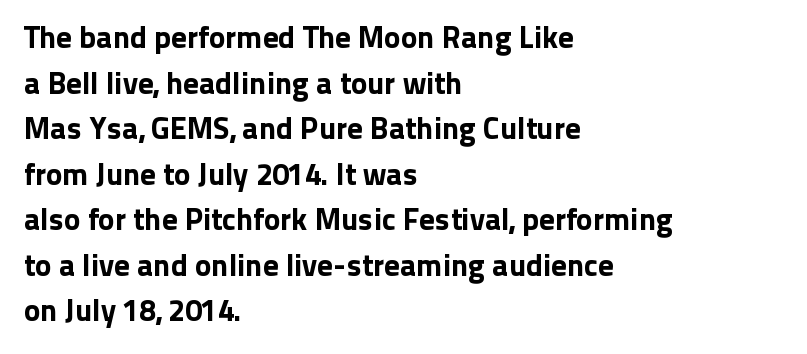
Standard letterfit; no display-style spreading of the glyphs. Looks like regular typesetting: each glyph gets only the width it needs. Bare-footed words on every line. Serifs: no, the terminals of the letterforms are clean. The ragged edge is on the right, which tells us the setting is flush left.
